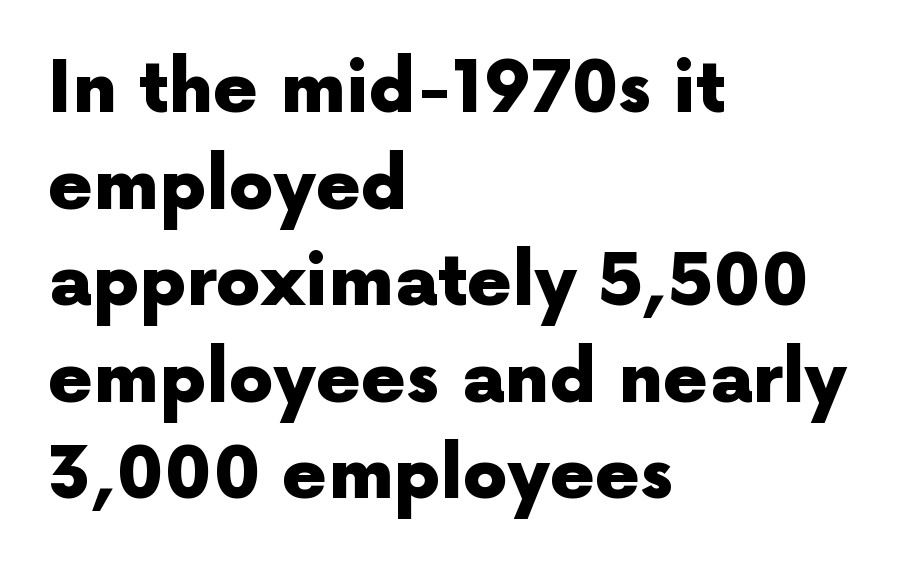
The paragraph shown leans on its left margin. The font is running at its bold setting. Looks like regular typesetting: each glyph gets only the width it needs. If you drew a line through each stem, it would be perfectly vertical. The typeface chosen for these lines omits serifs.
